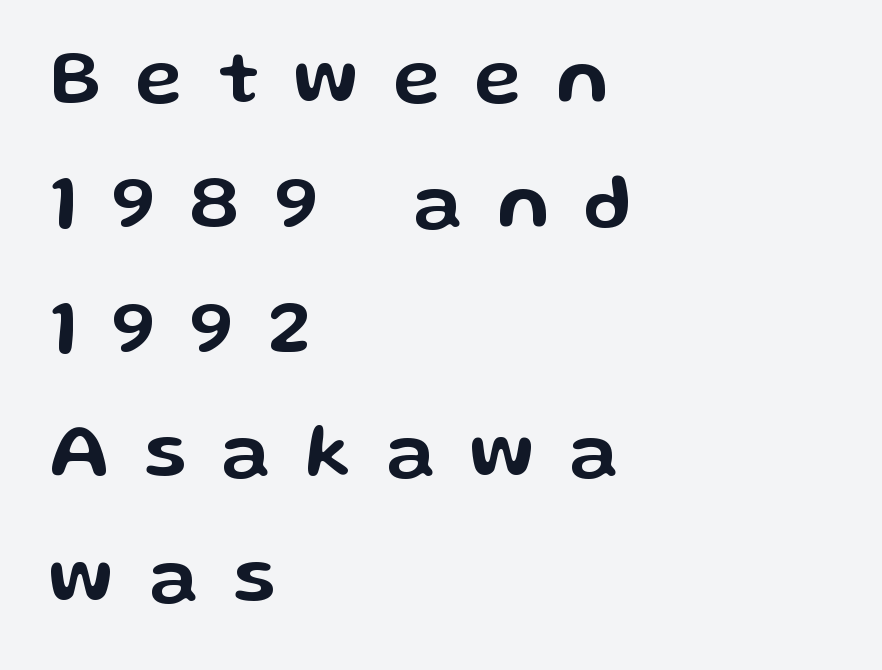
Q: Is the text italic (slanted)? A: No, it is upright.
Q: Is the typeface a serif or a sans-serif typeface? A: Sans-serif.
Q: Is the text underlined? A: No.
Q: How is the paragraph aligned? A: Left-aligned.
Q: Is the spacing between letters normal or unusually wide? A: Unusually wide.
Q: Is the spacing between lines tight, normal or loose? A: Normal.
Q: Width (condensed, normal, or wide)? A: Wide.
Q: Stroke contrast? A: Low.
Q: x-height? A: Medium.
Q: Monospaced? A: No.
